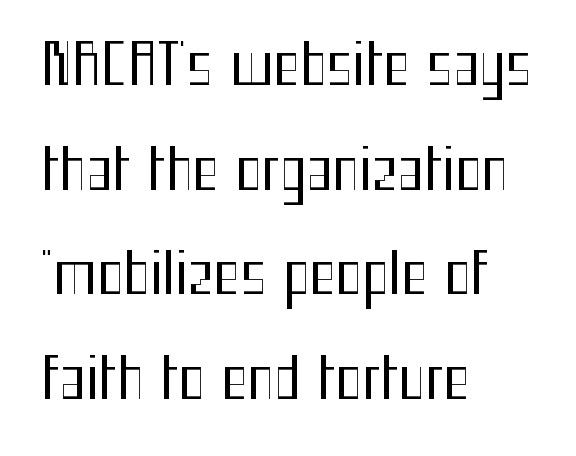
Q: Is the text bold? A: No.
Q: Is the text italic (slanted)? A: No, it is upright.
Q: Is the typeface a serif or a sans-serif typeface? A: Sans-serif.
Q: Is the text underlined? A: No.
Q: How is the paragraph aligned? A: Left-aligned.
Q: Is the spacing between letters normal or unusually wide? A: Normal.
Q: Width (condensed, normal, or wide)? A: Condensed.
Q: Stroke contrast? A: Medium.
Q: x-height? A: Medium.
Q: Monospaced? A: No.
